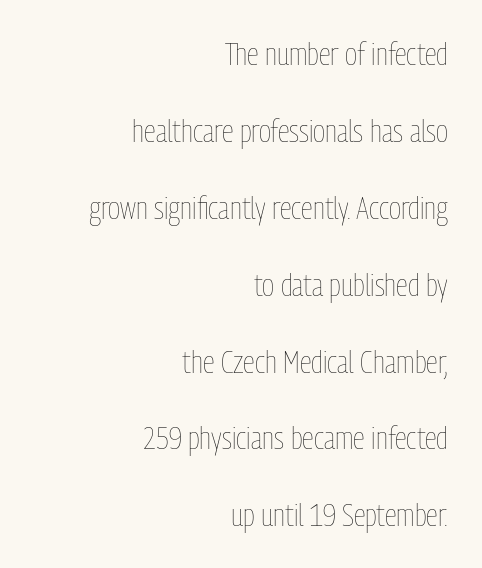
The image shows 31 px thin, condensed type, upright; set right-aligned, loose line spacing (2.48x), normal letter spacing, not underlined; low stroke contrast and a medium x-height.
